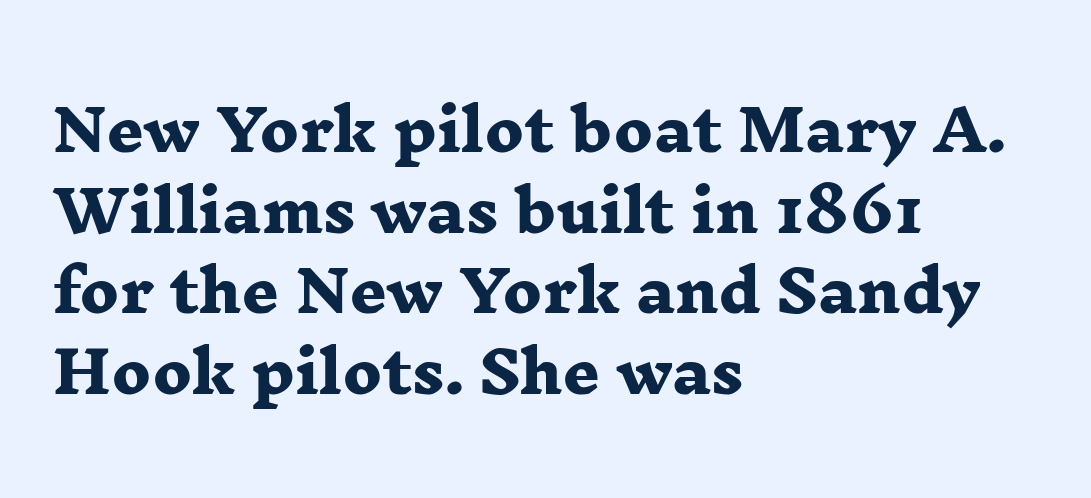
{"serif": "yes", "bold": "yes", "weight": "heavy", "width": "wide", "stroke_contrast": "low", "x_height": "medium", "monospaced": "no", "underline": "no", "align": "left", "line_spacing": "normal", "line_spacing_ratio": 1.39, "letter_spacing": "normal", "letter_spacing_em": 0.0, "glyph_px": 58}
